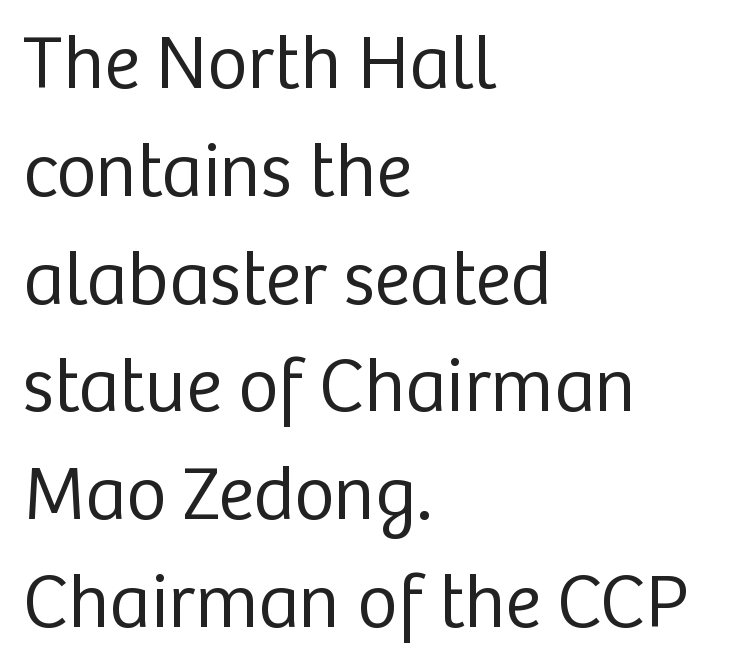
If you drew a ruler down the left edge, every line would touch it. When letters stand straight like this, we call the style roman or upright. This is sans-serif lettering, the kind often seen on screens and signage. The passage shown is typed in a proportional face where columns would drift.
